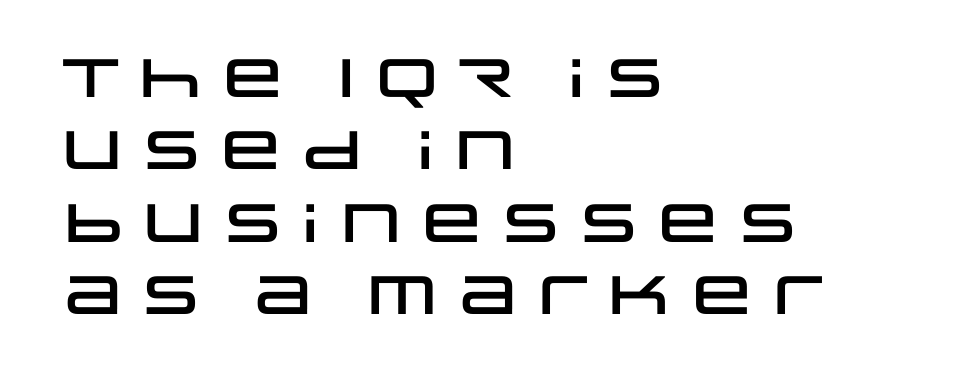
{"serif": "no", "italic": "no", "width": "wide", "stroke_contrast": "low", "x_height": "large", "monospaced": "no", "underline": "no", "align": "left", "line_spacing": "normal", "line_spacing_ratio": 1.34, "letter_spacing": "normal", "letter_spacing_em": 0.0, "glyph_px": 54}
